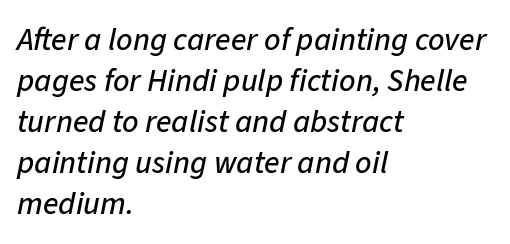
The image shows 32 px text type, italic (leaning right); set left-aligned, normal line spacing (1.28x), normal letter spacing, not underlined; low stroke contrast and a medium x-height.
